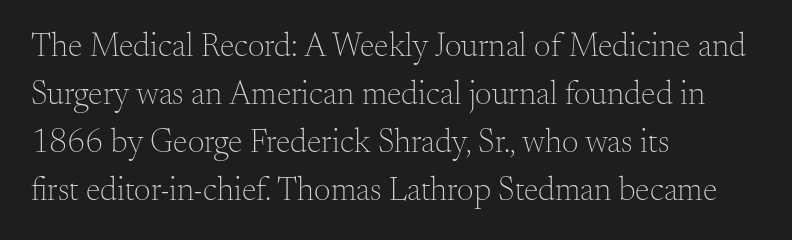
{"serif": "yes", "italic": "no", "bold": "no", "weight": "light", "width": "normal", "stroke_contrast": "medium", "x_height": "small", "monospaced": "no", "underline": "no", "align": "left", "line_spacing": "normal", "line_spacing_ratio": 1.45, "letter_spacing": "normal", "letter_spacing_em": 0.0, "glyph_px": 33}
